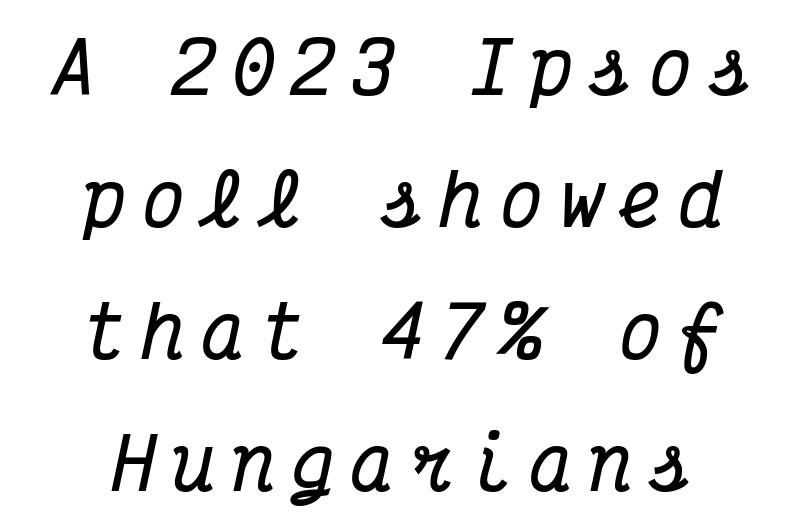
The image shows 71 px bold, condensed serif type, italic (leaning right), monospaced; set centered, line spacing 1.86x, unusually wide letter spacing (+0.24 em), not underlined; medium stroke contrast and a medium x-height.
